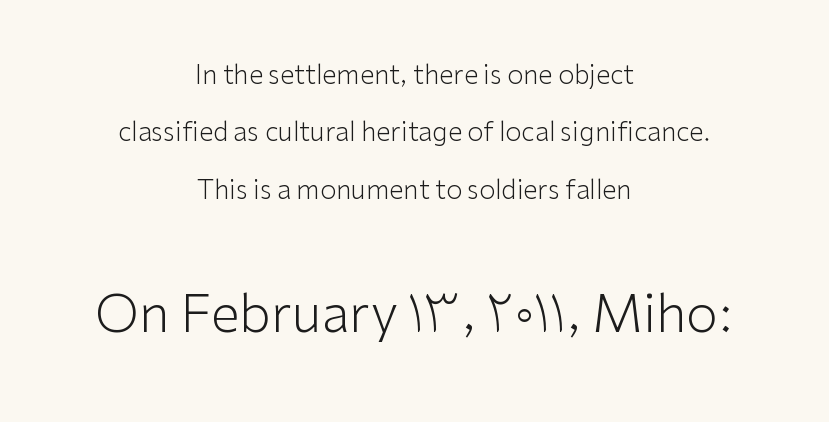
The image shows 52 px light sans-serif type, upright; set centered, loose line spacing (2.21x), normal letter spacing, not underlined; the second (bottom) block is 2.0x larger; low stroke contrast and a medium x-height.
